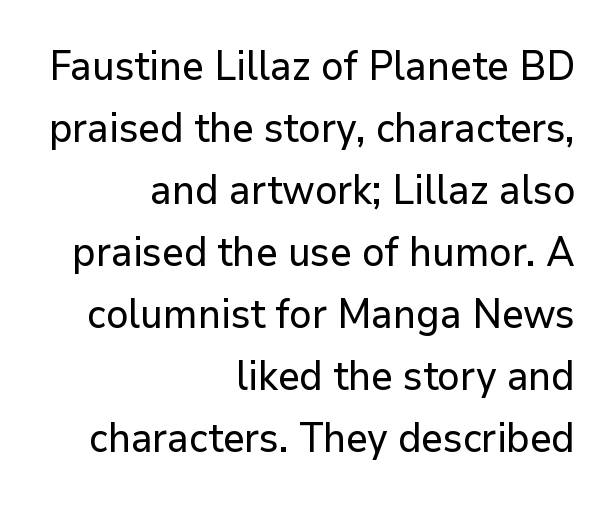
The glyphs are unaccompanied by any horizontal stroke below them. Look at the bottom of the vertical strokes: they stop flat, with no serifs. The lines in this sample share a right terminus and differ only in where they begin. Proportional: the letters do not fall into vertical columns. Nobody touched the tracking dial on this one. One glance says typical: line gaps are just what's usual.
